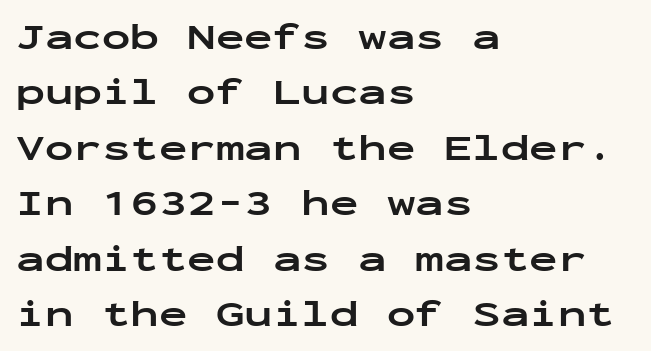
{"serif": "no", "italic": "no", "bold": "yes", "weight": "bold", "width": "wide", "stroke_contrast": "low", "x_height": "medium", "monospaced": "yes", "underline": "no", "align": "left", "line_spacing": "normal", "line_spacing_ratio": 1.46, "letter_spacing": "normal", "letter_spacing_em": 0.0, "glyph_px": 38}
